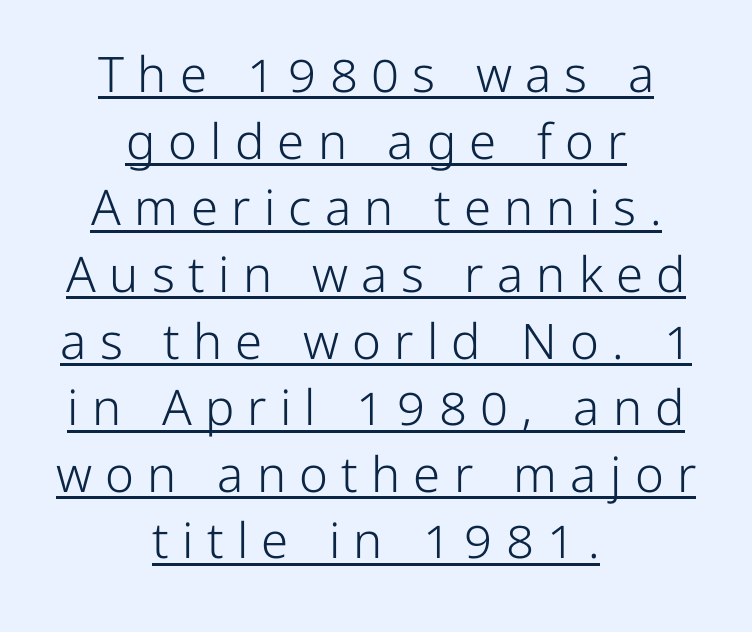
{"serif": "no", "italic": "no", "bold": "no", "weight": "light", "width": "normal", "stroke_contrast": "low", "x_height": "medium", "monospaced": "no", "underline": "yes", "align": "center", "line_spacing": "normal", "line_spacing_ratio": 1.36, "letter_spacing": "wide", "letter_spacing_em": 0.27, "glyph_px": 49}
